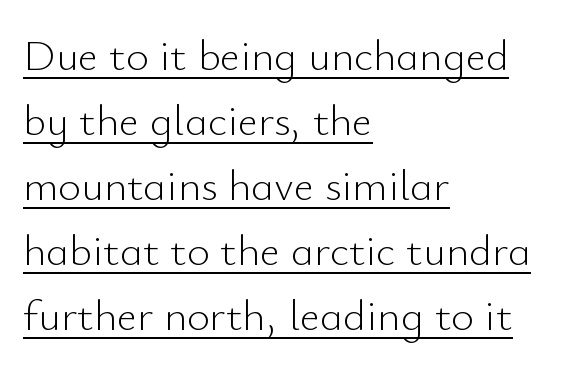
Inter-character spacing is left at the font's built-in metrics. Note the varied advance widths — an 'i' is clearly narrower than an 'm'. The lines sit at an ordinary, default distance from one another. Every character sits straight up, as roman type does.
